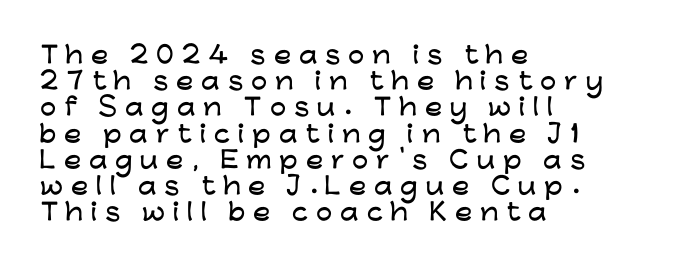
Typeset ragged right — the left edge is the straight one. The passage shown stacks its lines with hardly any gap. This rendering widens character spacing well past its baseline value. Ordinary non-slanted type is in use.
